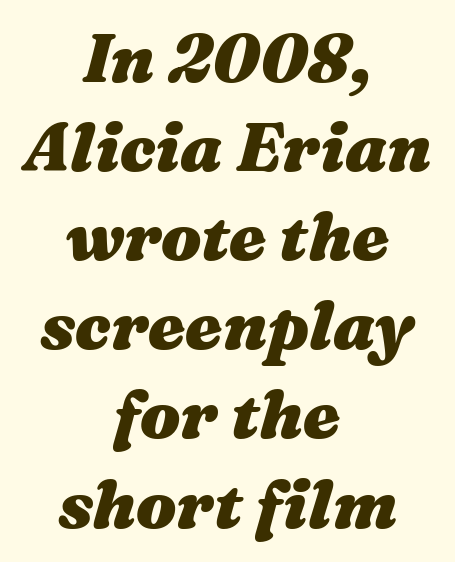
Q: Is the text bold? A: Yes.
Q: Is the text italic (slanted)? A: Yes, it leans right by about 16 degrees.
Q: Is the text underlined? A: No.
Q: How is the paragraph aligned? A: Centered.
Q: Is the spacing between letters normal or unusually wide? A: Normal.
Q: Is the spacing between lines tight, normal or loose? A: Normal.
Q: Width (condensed, normal, or wide)? A: Wide.
Q: Stroke contrast? A: Medium.
Q: x-height? A: Medium.
Q: Monospaced? A: No.
